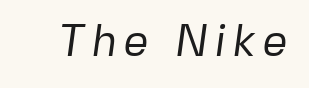
Q: Is the text bold? A: No.
Q: Is the typeface a serif or a sans-serif typeface? A: Sans-serif.
Q: Is the text underlined? A: No.
Q: Width (condensed, normal, or wide)? A: Normal.
Q: Stroke contrast? A: Low.
Q: x-height? A: Medium.
Q: Monospaced? A: No.
